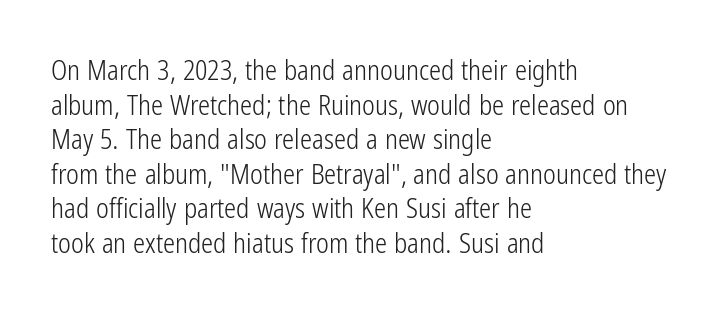
The image shows 27 px text type, upright; set left-aligned, normal line spacing (1.28x), normal letter spacing, not underlined.
